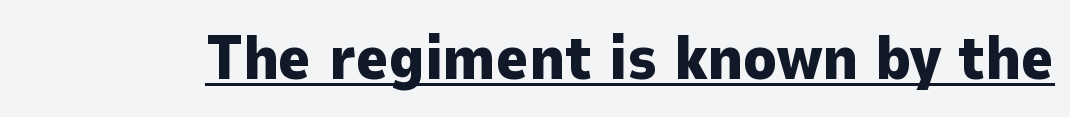
Q: Is the text bold? A: Yes.
Q: Is the text italic (slanted)? A: No, it is upright.
Q: Is the typeface a serif or a sans-serif typeface? A: Sans-serif.
Q: Is the text underlined? A: Yes.
Q: Is the spacing between letters normal or unusually wide? A: Normal.
Q: Width (condensed, normal, or wide)? A: Normal.
Q: Stroke contrast? A: Low.
Q: x-height? A: Medium.
Q: Monospaced? A: No.
